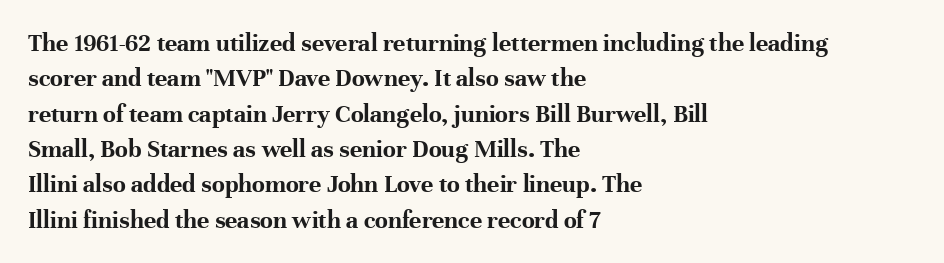
Q: Is the text bold? A: Yes.
Q: Is the text italic (slanted)? A: No, it is upright.
Q: Is the text underlined? A: No.
Q: How is the paragraph aligned? A: Left-aligned.
Q: Is the spacing between letters normal or unusually wide? A: Normal.
Q: Is the spacing between lines tight, normal or loose? A: Normal.
